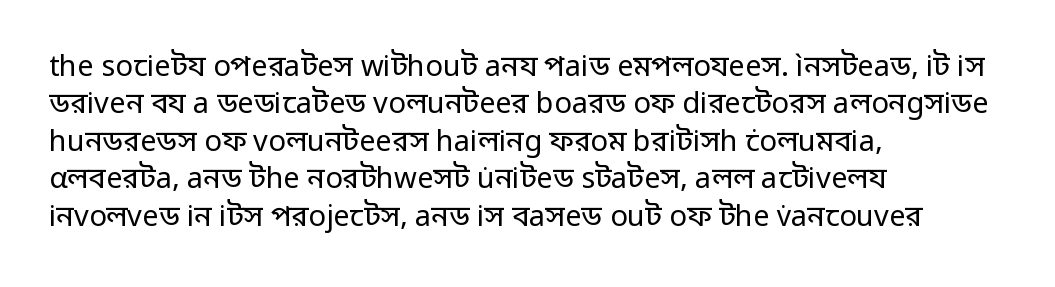
Are there feet on the stems? There aren't — it's a sans. The gap between lines stays unmarked. Does the lettering tilt? It doesn't — this is upright. Each letter keeps its own natural width here, so spacing adapts to shape. How are the letters spaced? Ordinarily, with no added tracking. The compositor pushed each line to the left boundary.
